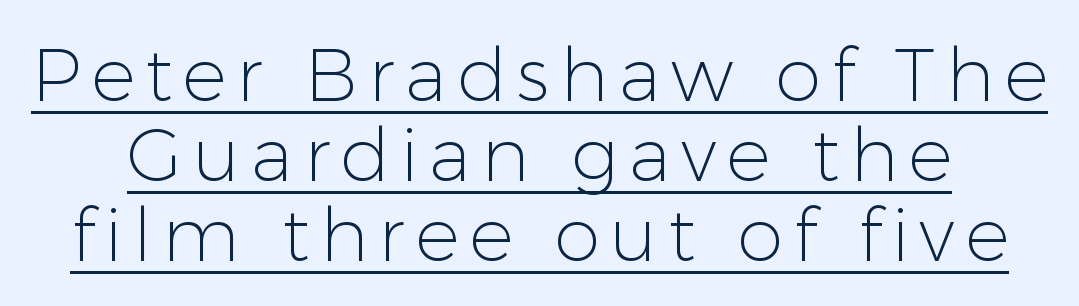
The letters advance in unequal steps, a hallmark of proportional type. The typesetting does not lean heavy: it is not bold. The letters carry no serifs — their stems end cleanly without finishing strokes. In terms of leading, this rendering errs on the cramped side. Underline: present.
